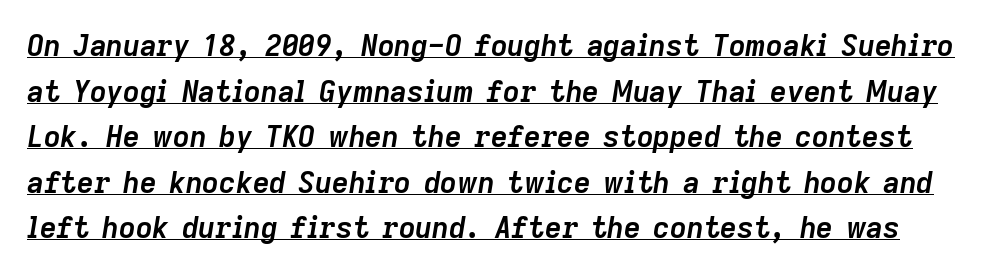
{"italic": "yes", "lean": "right", "slant_degrees": 9, "bold": "yes", "weight": "semibold", "width": "normal", "stroke_contrast": "low", "x_height": "medium", "monospaced": "no", "underline": "yes", "line_spacing": "normal", "line_spacing_ratio": 1.57, "letter_spacing": "normal", "letter_spacing_em": 0.0, "glyph_px": 29}
